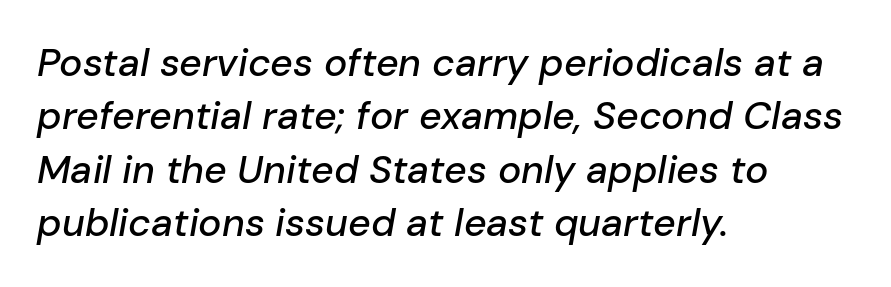
The block of text has a typical density, with ordinary space between rows. Between one letter and the next there's only the usual sliver of space. Every character sits at an angle, as italics do. Spacing verdict: proportional, widths tailored to each character.
